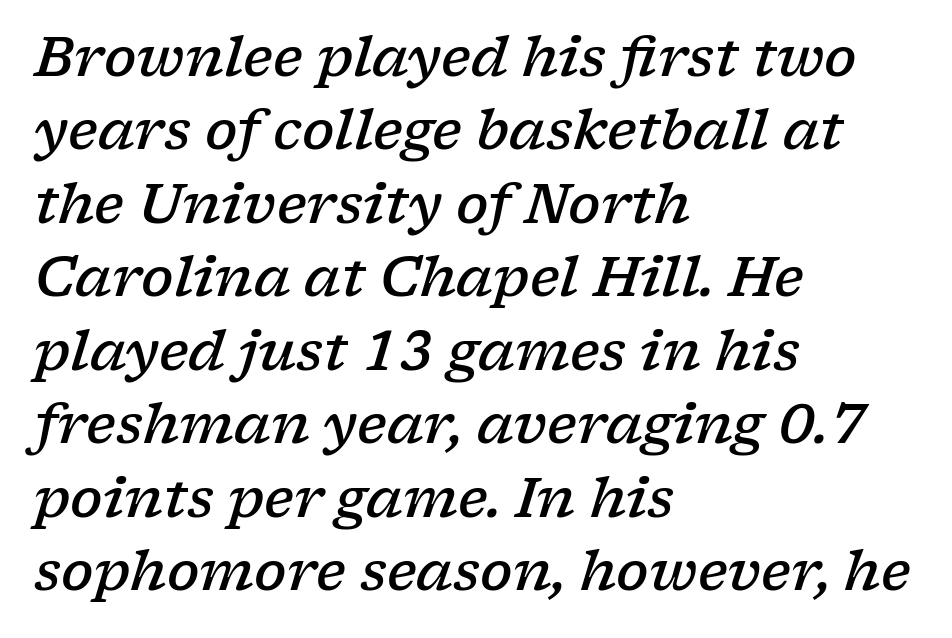
{"serif": "yes", "italic": "yes", "lean": "right", "slant_degrees": 17, "bold": "semi", "weight": "semibold", "width": "wide", "stroke_contrast": "low", "x_height": "medium", "monospaced": "no", "underline": "no", "align": "left", "line_spacing": "normal", "line_spacing_ratio": 1.36, "letter_spacing": "normal", "letter_spacing_em": 0.0, "glyph_px": 54}
